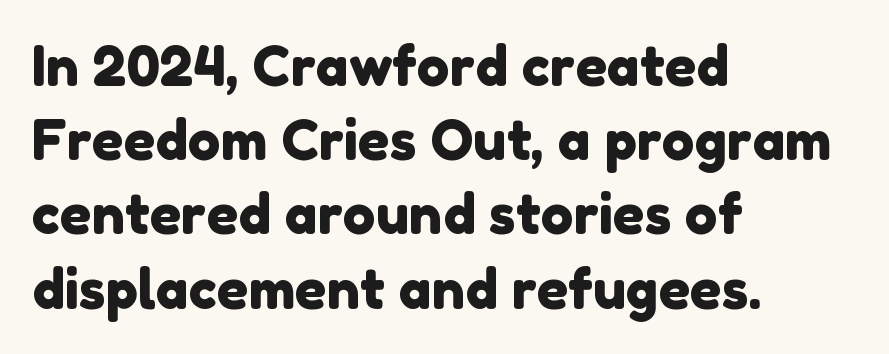
Q: Is the typeface a serif or a sans-serif typeface? A: Sans-serif.
Q: Is the text underlined? A: No.
Q: How is the paragraph aligned? A: Left-aligned.
Q: Is the spacing between letters normal or unusually wide? A: Normal.
Q: Is the spacing between lines tight, normal or loose? A: Normal.
Q: Width (condensed, normal, or wide)? A: Normal.
Q: Stroke contrast? A: Low.
Q: x-height? A: Medium.
Q: Monospaced? A: No.
